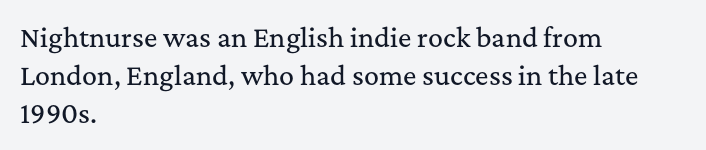
{"italic": "no", "underline": "no", "align": "left", "line_spacing": "normal", "line_spacing_ratio": 1.53, "letter_spacing": "normal", "letter_spacing_em": 0.0, "glyph_px": 25}
